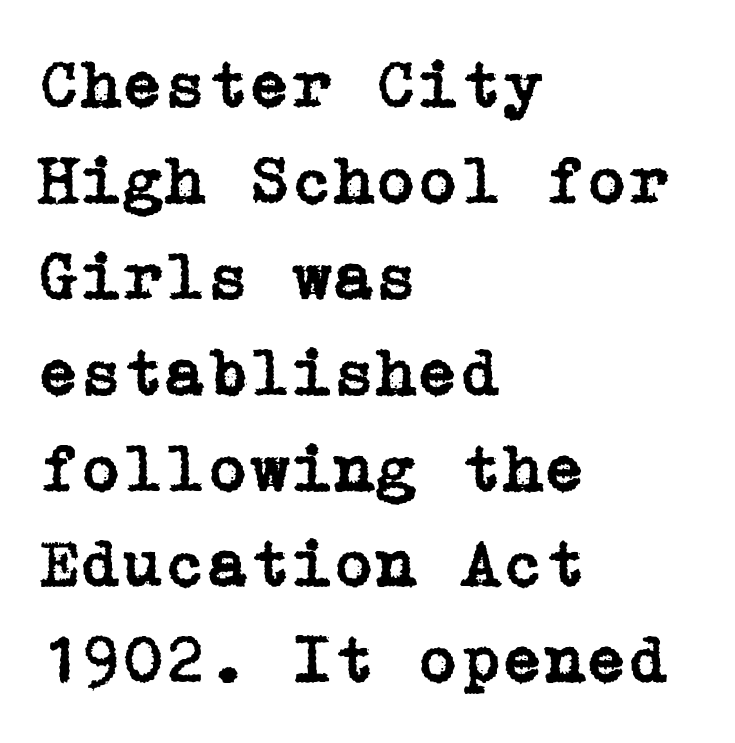
Q: Is the text italic (slanted)? A: No, it is upright.
Q: Is the typeface a serif or a sans-serif typeface? A: Serif.
Q: Is the text underlined? A: No.
Q: How is the paragraph aligned? A: Left-aligned.
Q: Is the spacing between letters normal or unusually wide? A: Normal.
Q: Is the spacing between lines tight, normal or loose? A: Normal.
Q: Width (condensed, normal, or wide)? A: Normal.
Q: Stroke contrast? A: Low.
Q: x-height? A: Medium.
